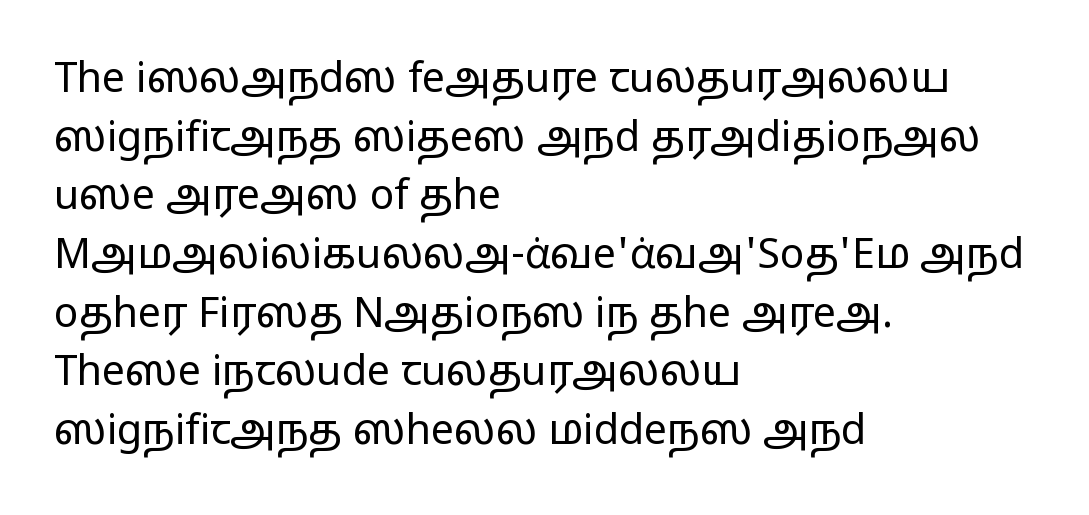
The strokes carry an ordinary text weight at most. Default kerning and tracking; the words read as compact shapes. Grotesque or geometric, the face here clearly has no serifs. Nope, not italic — everything's standing straight.
